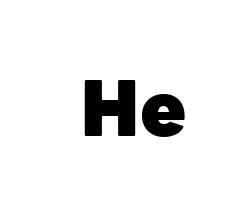
{"serif": "no", "italic": "no", "bold": "yes", "weight": "heavy", "width": "normal", "stroke_contrast": "low", "x_height": "medium", "monospaced": "no", "underline": "no", "letter_spacing": "normal", "letter_spacing_em": 0.0, "glyph_px": 75}
